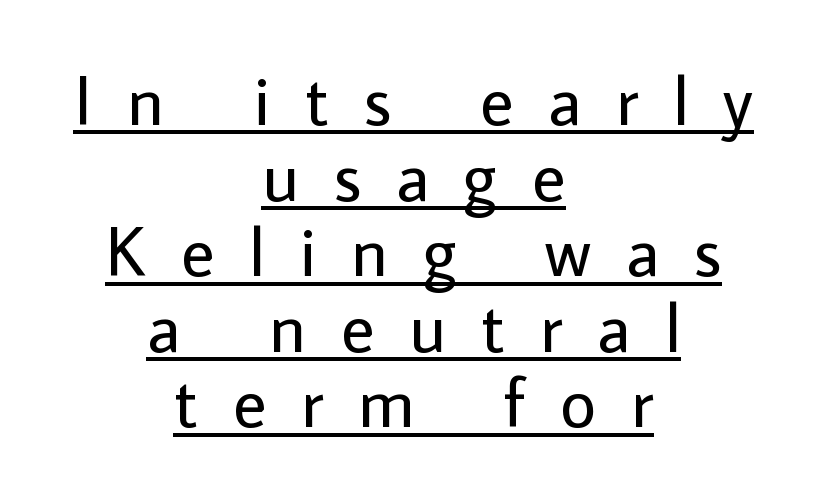
The image shows 70 px regular-weight sans-serif type, upright; set centered, tight line spacing (1.08x), unusually wide letter spacing (+0.5 em), underlined; low stroke contrast and a medium x-height.
